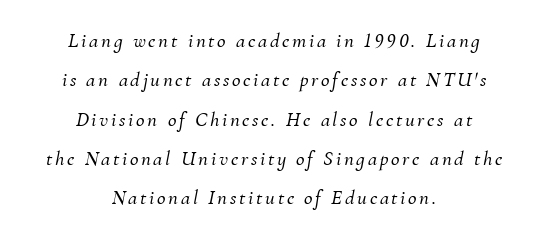
The image shows 21 px text type, italic (leaning right); set centered, line spacing 1.87x, not underlined.
